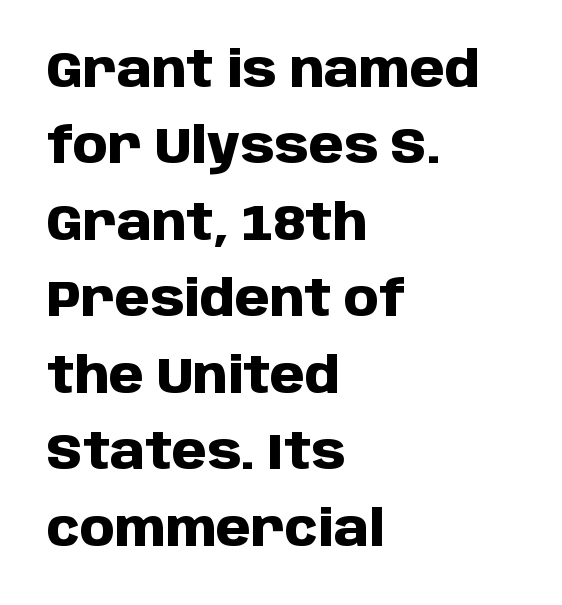
The image shows 50 px heavy sans-serif type, upright; set left-aligned, normal line spacing (1.53x), normal letter spacing, not underlined; low stroke contrast and a large x-height.
